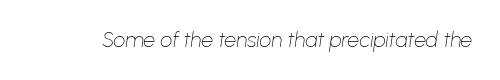
The passage shown has conventional tracking throughout. Every character sits at an angle, as italics do. A quiet, ordinary-to-light weight characterises the typeface. No word sits above an underline.
